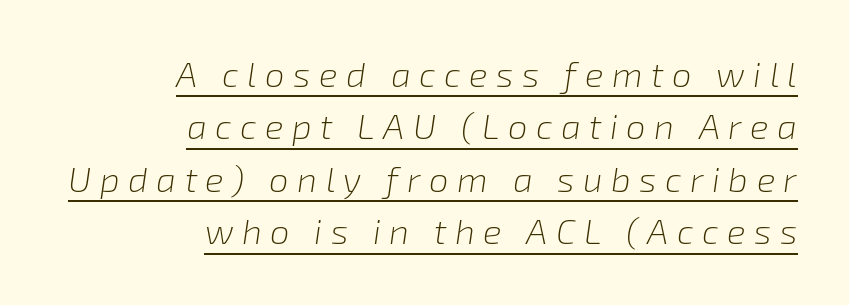
{"italic": "yes", "lean": "right", "slant_degrees": 8, "bold": "no", "weight": "light", "width": "normal", "stroke_contrast": "low", "x_height": "medium", "monospaced": "no", "underline": "yes", "align": "right", "line_spacing": "normal", "line_spacing_ratio": 1.5, "letter_spacing": "wide", "letter_spacing_em": 0.24, "glyph_px": 35}
